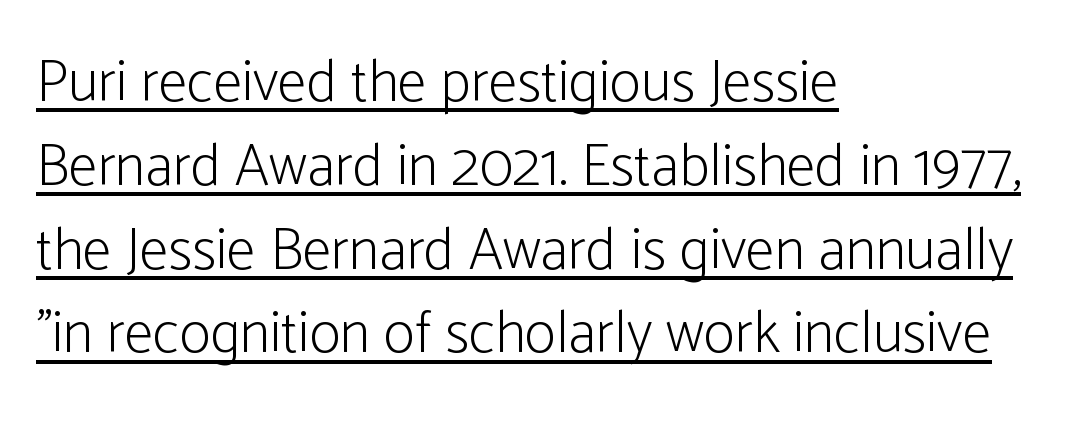
{"serif": "no", "italic": "no", "bold": "no", "weight": "light", "width": "condensed", "stroke_contrast": "low", "x_height": "medium", "monospaced": "no", "underline": "yes", "align": "left", "line_spacing": "normal", "line_spacing_ratio": 1.42, "letter_spacing": "normal", "letter_spacing_em": 0.0, "glyph_px": 59}
